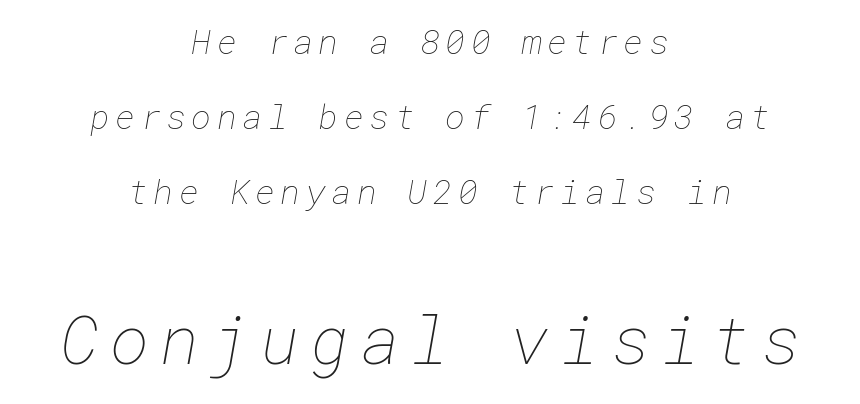
Honestly, there is no underline to notice here at all. Every row of glyphs is offset so its center matches the block's center. Which of the two is more prominent by size? The second, at the bottom. Reading down the column, the eye jumps a long way to each next line.
